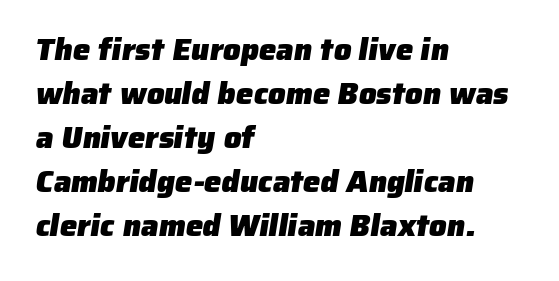
The image shows 31 px heavy sans-serif type; set left-aligned, normal line spacing (1.42x), normal letter spacing, not underlined; low stroke contrast and a medium x-height.
